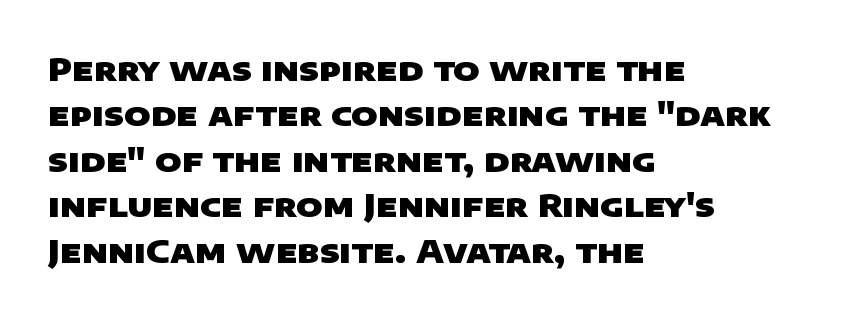
{"serif": "no", "bold": "yes", "weight": "heavy", "width": "wide", "stroke_contrast": "low", "x_height": "large", "monospaced": "no", "underline": "no", "align": "left", "line_spacing": "normal", "line_spacing_ratio": 1.42, "letter_spacing": "normal", "letter_spacing_em": 0.0, "glyph_px": 32}
